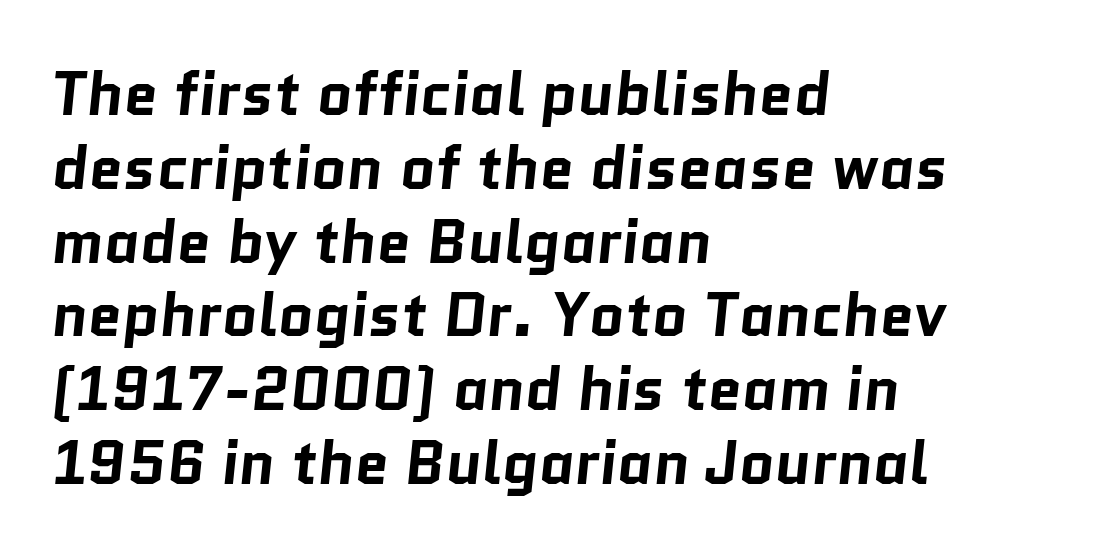
{"serif": "no", "bold": "yes", "weight": "bold", "width": "normal", "stroke_contrast": "low", "x_height": "medium", "monospaced": "no", "underline": "no", "align": "left", "line_spacing_ratio": 1.21, "letter_spacing": "normal", "letter_spacing_em": 0.0, "glyph_px": 61}
